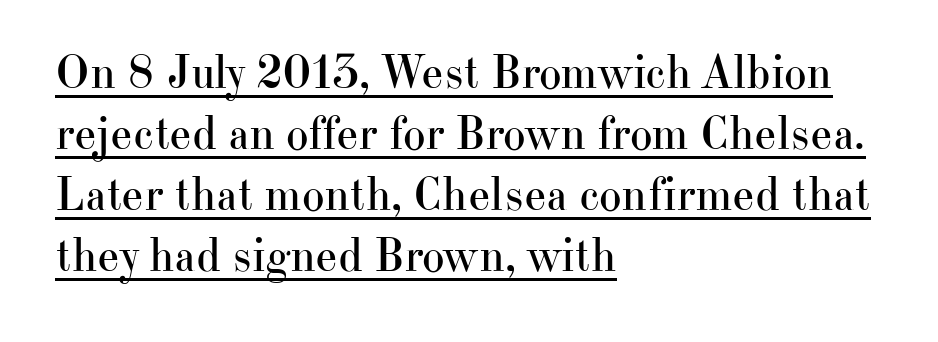
You can tell it's not italic because the verticals are truly vertical. This rendering leaves character spacing at its baseline value. If you drew a ruler down the left edge, every line would touch it. The face used here is proportionally spaced, like ordinary book or web type. Does the leading feel generous? No, just average.
